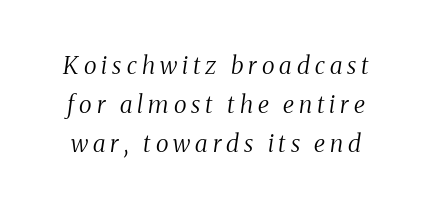
The image shows 24 px text type, italic (leaning right); set normal line spacing (1.62x), unusually wide letter spacing (+0.21 em), not underlined.
